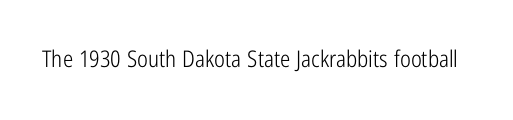
Q: Is the text bold? A: No.
Q: Is the text italic (slanted)? A: No, it is upright.
Q: Is the text underlined? A: No.
Q: Is the spacing between letters normal or unusually wide? A: Normal.
